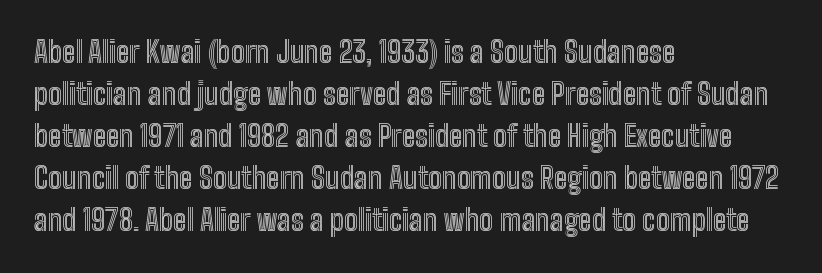
Q: Is the text italic (slanted)? A: No, it is upright.
Q: Is the text underlined? A: No.
Q: How is the paragraph aligned? A: Left-aligned.
Q: Is the spacing between letters normal or unusually wide? A: Normal.
Q: Is the spacing between lines tight, normal or loose? A: Normal.
Q: Width (condensed, normal, or wide)? A: Condensed.
Q: x-height? A: Medium.
Q: Monospaced? A: No.
